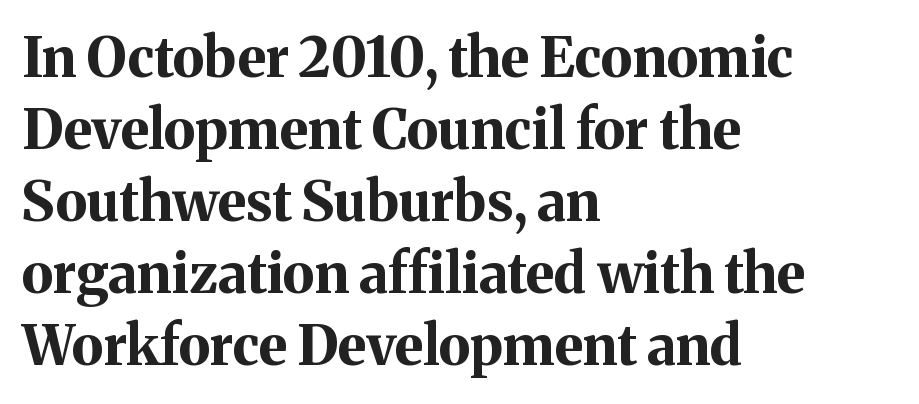
Compared with an ordinary text face, these strokes are far heavier — a full bold. Type without underlining. The specimen reads as upright at a glance. Tracking here is standard; glyphs follow each other at the usual distance.
